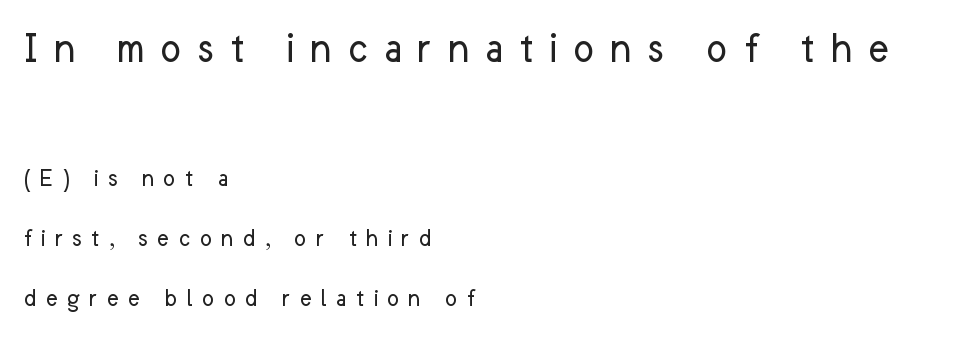
The image shows 45 px regular-weight sans-serif type, upright; set left-aligned, loose line spacing (2.31x), unusually wide letter spacing (+0.34 em), not underlined; the first (top) block is 1.73x larger; low stroke contrast and a medium x-height.
